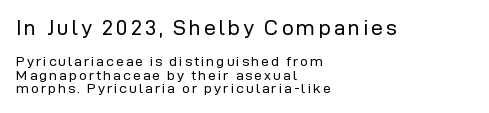
The image shows 21 px text type, upright; set left-aligned, tight line spacing (0.97x), not underlined; the first (top) block is 1.5x larger.
